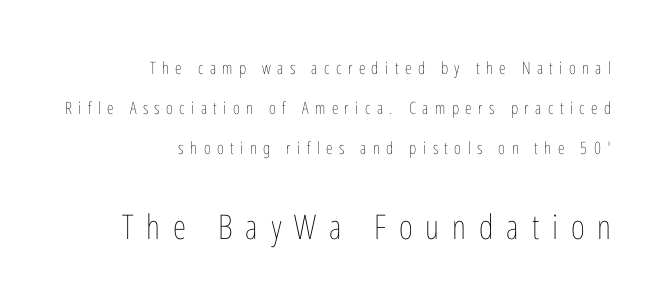
The image shows 34 px thin, condensed type, upright; set right-aligned, loose line spacing (2.35x), unusually wide letter spacing (+0.38 em), not underlined; the second (bottom) block is 2.0x larger; low stroke contrast and a medium x-height.
